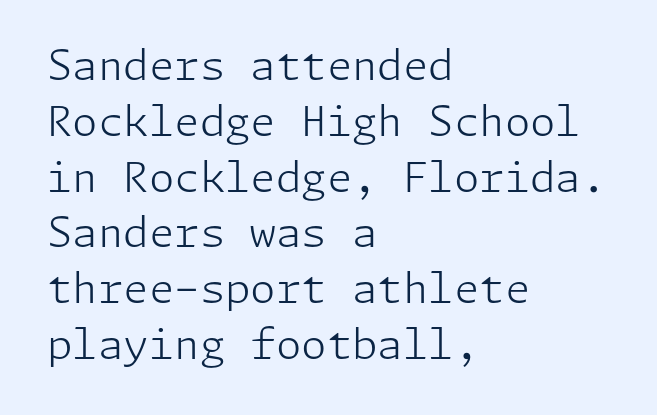
{"serif": "no", "italic": "no", "bold": "no", "weight": "light", "width": "normal", "stroke_contrast": "low", "x_height": "medium", "underline": "no", "align": "left", "line_spacing": "normal", "line_spacing_ratio": 1.36, "letter_spacing": "normal", "letter_spacing_em": 0.0, "glyph_px": 41}
